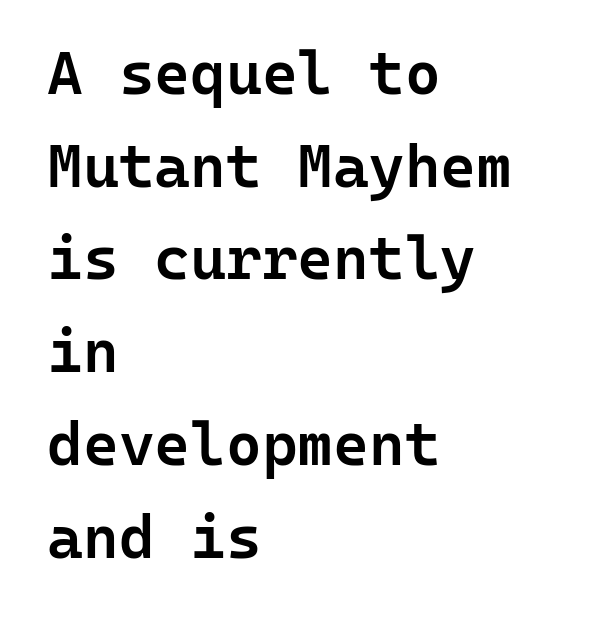
Leading matches the norm, producing a regular column. Looks like terminal output: every glyph gets an equal slot. Decoration check: the copy has no underline. Glyph-to-glyph distance matches everyday printed text.
